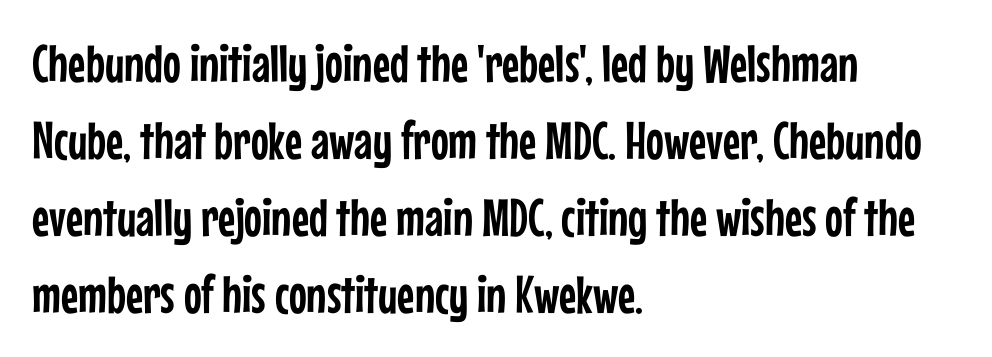
{"serif": "no", "italic": "no", "width": "condensed", "stroke_contrast": "low", "x_height": "medium", "monospaced": "no", "underline": "no", "align": "left", "line_spacing": "normal", "line_spacing_ratio": 1.45, "letter_spacing": "normal", "letter_spacing_em": 0.0, "glyph_px": 53}
